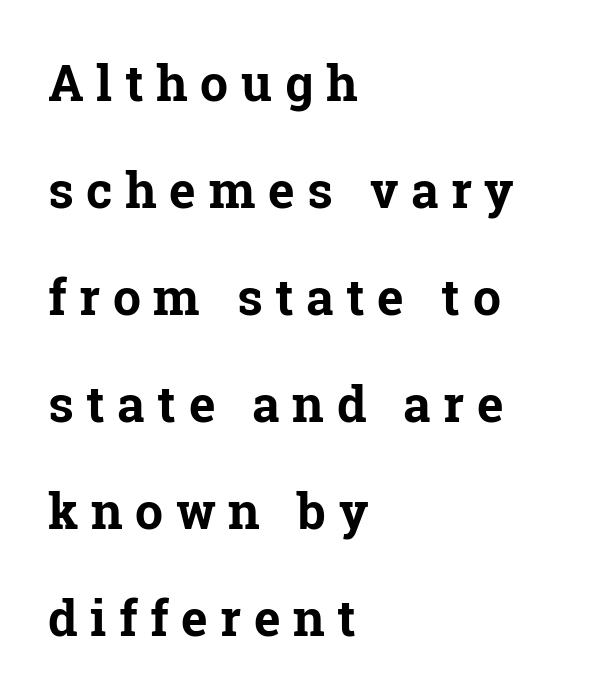
The image shows 50 px bold serif type, upright; set left-aligned, loose line spacing (2.14x), unusually wide letter spacing (+0.25 em), not underlined; low stroke contrast and a medium x-height.
